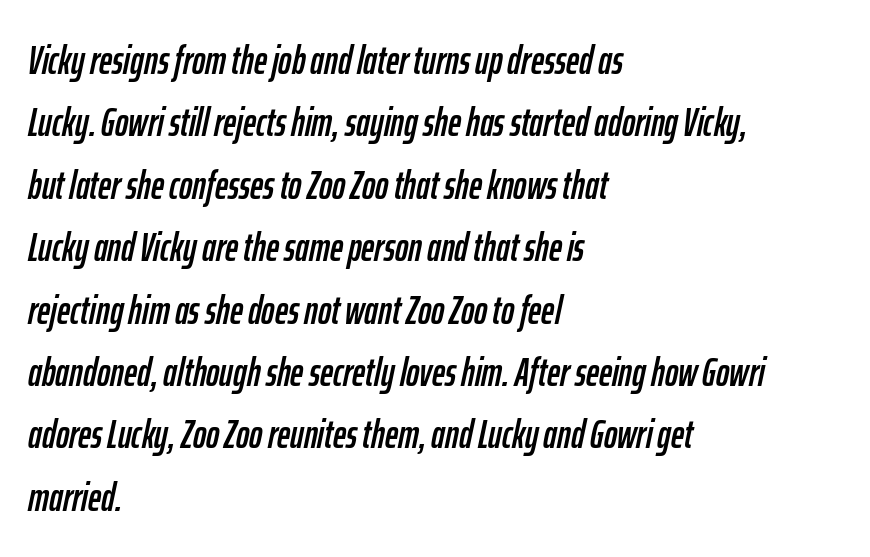
The image shows 40 px condensed type, italic (leaning right); set left-aligned, normal line spacing (1.56x), normal letter spacing, not underlined; low stroke contrast and a medium x-height.
